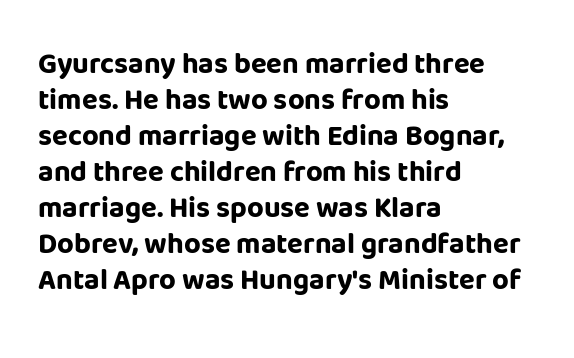
Q: Is the text bold? A: Yes.
Q: Is the text italic (slanted)? A: No, it is upright.
Q: Is the typeface a serif or a sans-serif typeface? A: Sans-serif.
Q: Is the text underlined? A: No.
Q: How is the paragraph aligned? A: Left-aligned.
Q: Is the spacing between letters normal or unusually wide? A: Normal.
Q: Width (condensed, normal, or wide)? A: Normal.
Q: Stroke contrast? A: Low.
Q: x-height? A: Large.
Q: Monospaced? A: No.
